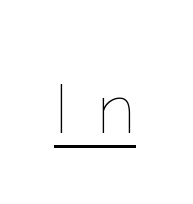
The image shows 68 px thin type, upright; set unusually wide letter spacing (+0.41 em), underlined; low stroke contrast and a medium x-height.
